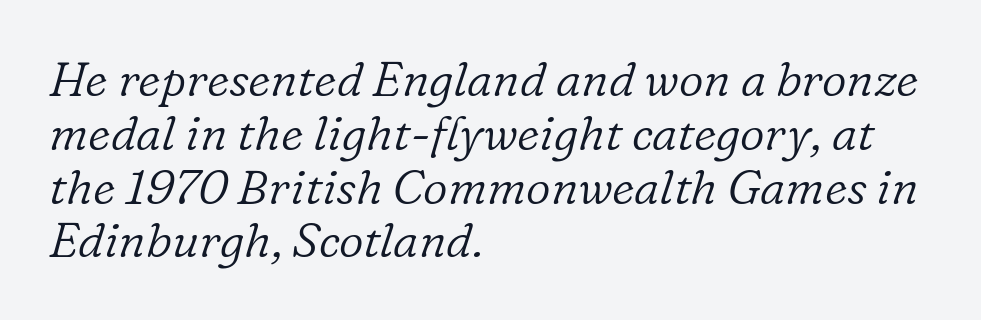
{"serif": "yes", "italic": "yes", "lean": "right", "slant_degrees": 16, "bold": "no", "weight": "light", "width": "normal", "stroke_contrast": "low", "x_height": "medium", "monospaced": "no", "underline": "no", "align": "left", "line_spacing": "tight", "line_spacing_ratio": 1.12, "letter_spacing": "normal", "letter_spacing_em": 0.0, "glyph_px": 48}
